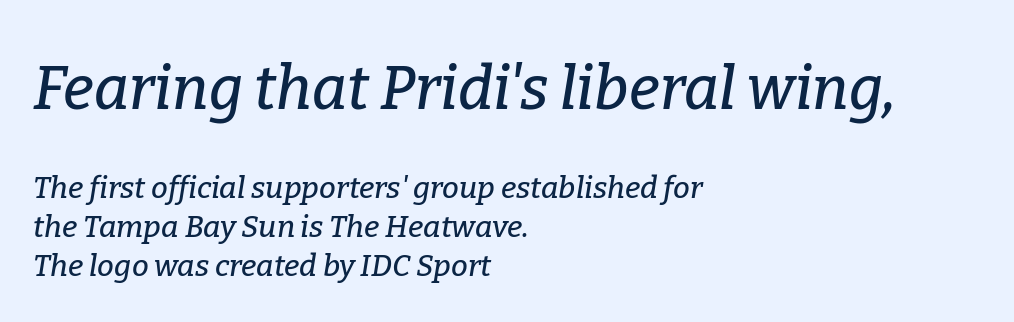
{"serif": "yes", "italic": "yes", "lean": "right", "slant_degrees": 9, "width": "normal", "stroke_contrast": "low", "x_height": "medium", "monospaced": "no", "underline": "no", "align": "left", "line_spacing": "normal", "line_spacing_ratio": 1.31, "letter_spacing": "normal", "letter_spacing_em": 0.0, "larger_block": "first", "size_ratio": 2.0, "glyph_px": 60}
